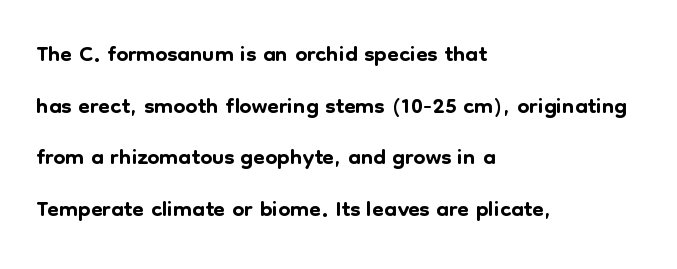
The image shows 34 px sans-serif type, upright; set left-aligned, normal line spacing (1.52x), normal letter spacing, not underlined; low stroke contrast and a medium x-height.
